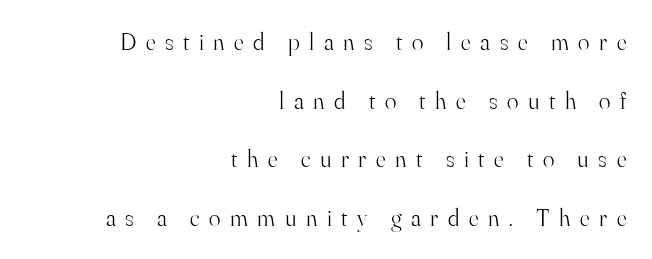
{"italic": "no", "bold": "no", "underline": "no", "align": "right", "line_spacing": "loose", "line_spacing_ratio": 2.44, "letter_spacing": "wide", "letter_spacing_em": 0.4, "glyph_px": 24}
